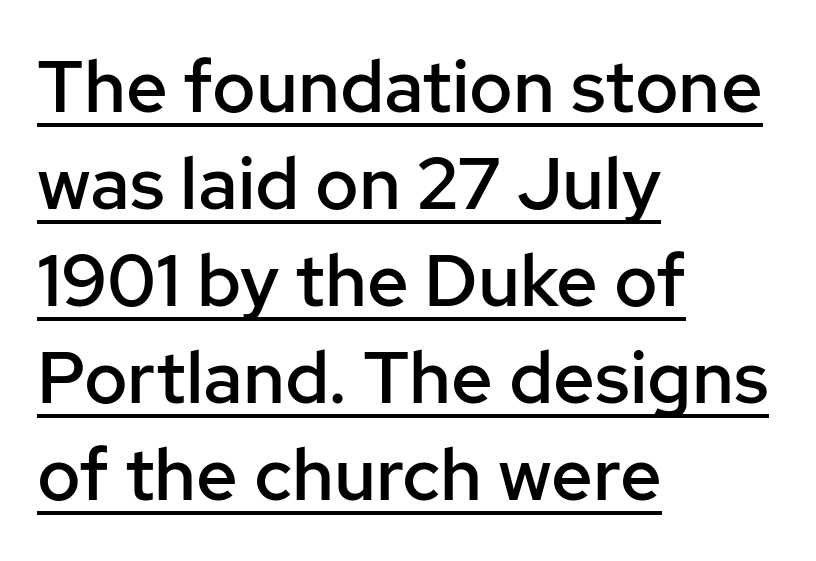
Baseline-to-baseline distance is the conventional proportion of letter height. Nope, not italic — everything's standing straight. Do the characters align in a grid? No, the font is proportional. Caption: standard tracking, unaltered. These lines carry some extra weight — a demibold, not a full bold. Caption: lettering with a line underneath.
